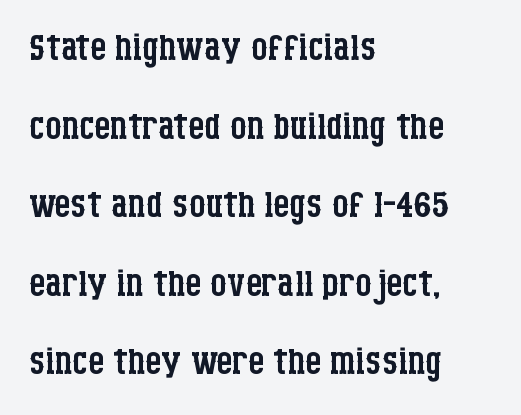
Vertical strokes here are truly vertical. Weight: not bold — regular or lighter. This block has exactly the height ordinary leading produces. Compared with typical body copy, the letter spacing here is the same. Character widths vary here, with narrow letters taking less room than wide ones. Bare-footed words on every line.
